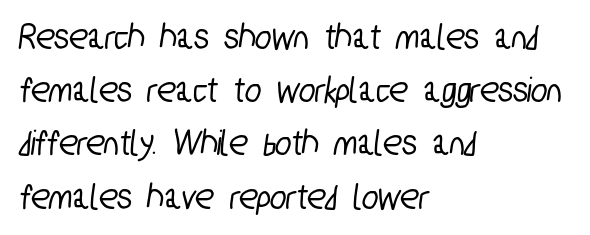
The image shows 38 px condensed sans-serif type; set left-aligned, normal line spacing (1.4x), normal letter spacing, not underlined; low stroke contrast and a medium x-height.
